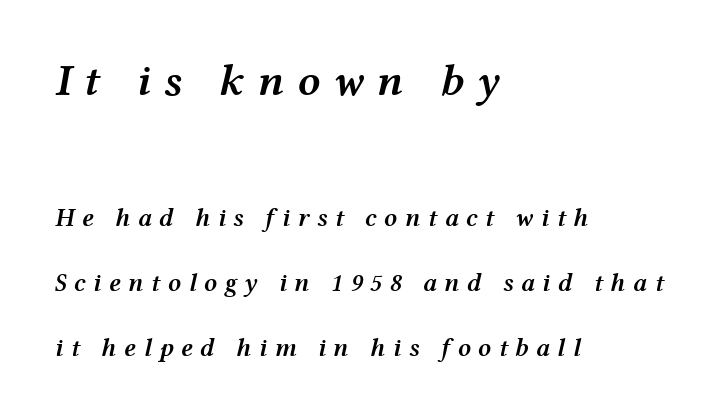
Airy leading. Caption: expanded tracking, letters set apart. The passage shown is typed in a proportional face where columns would drift. Unmarked baselines from the first word to the last. A classic flush-left, rag-right setting is used for this passage.
